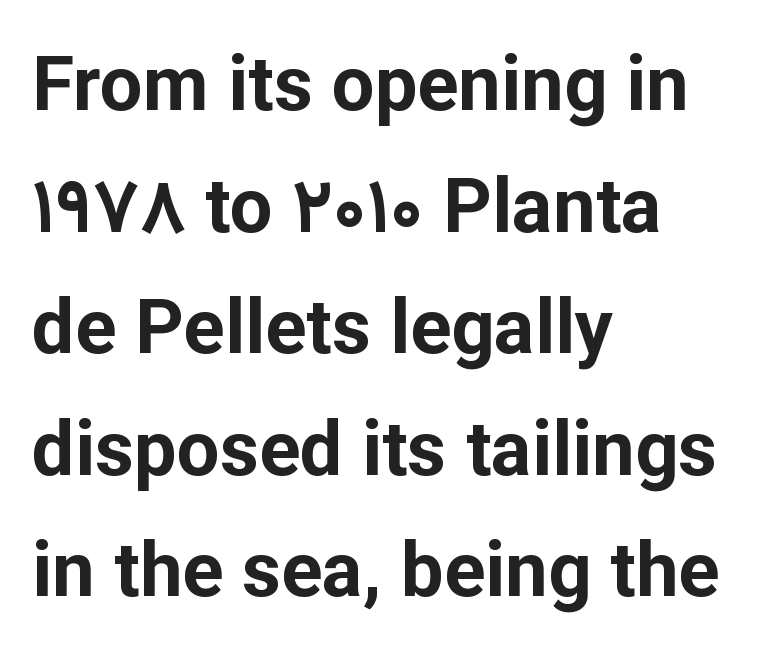
{"serif": "no", "italic": "no", "bold": "yes", "weight": "bold", "width": "normal", "stroke_contrast": "low", "x_height": "medium", "monospaced": "no", "underline": "no", "align": "left", "line_spacing": "normal", "line_spacing_ratio": 1.6, "letter_spacing": "normal", "letter_spacing_em": 0.0, "glyph_px": 76}
